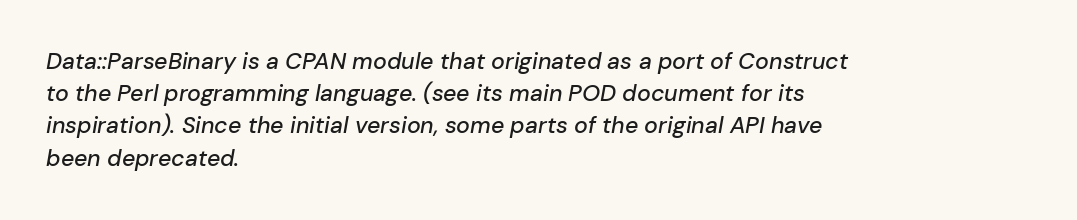
{"italic": "yes", "lean": "right", "slant_degrees": 10, "underline": "no", "align": "left", "line_spacing": "normal", "line_spacing_ratio": 1.4, "letter_spacing": "normal", "letter_spacing_em": 0.0, "glyph_px": 23}
